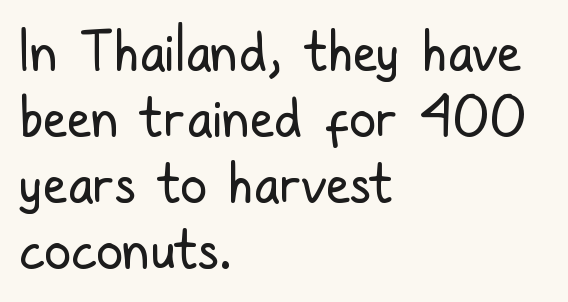
Q: Is the text bold? A: No.
Q: Is the text italic (slanted)? A: No, it is upright.
Q: Is the typeface a serif or a sans-serif typeface? A: Sans-serif.
Q: Is the text underlined? A: No.
Q: How is the paragraph aligned? A: Left-aligned.
Q: Is the spacing between letters normal or unusually wide? A: Normal.
Q: Width (condensed, normal, or wide)? A: Condensed.
Q: Stroke contrast? A: Low.
Q: x-height? A: Medium.
Q: Monospaced? A: No.
